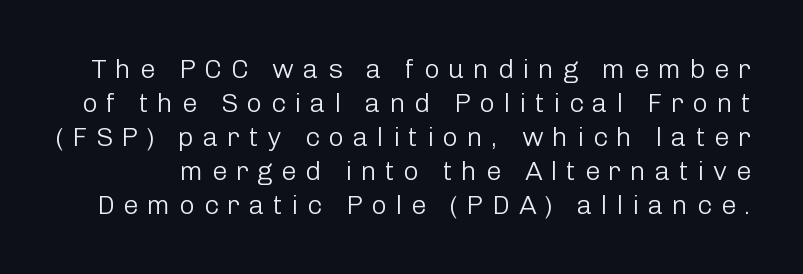
The image shows 27 px text type, upright; set normal line spacing (1.26x), unusually wide letter spacing (+0.32 em), not underlined.
